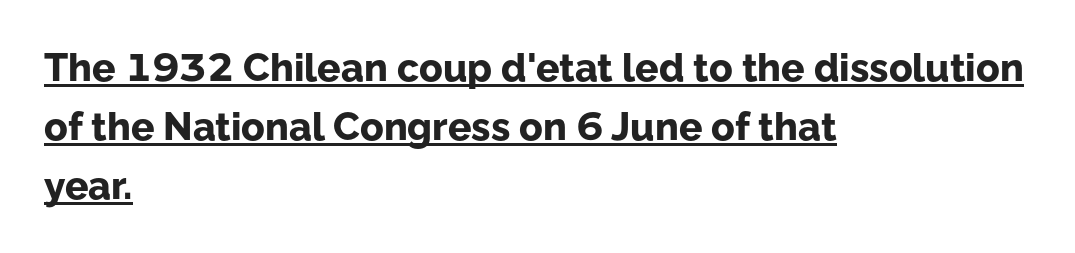
{"serif": "no", "italic": "no", "bold": "yes", "weight": "bold", "width": "normal", "stroke_contrast": "low", "x_height": "medium", "monospaced": "no", "underline": "yes", "align": "left", "line_spacing": "normal", "line_spacing_ratio": 1.51, "letter_spacing": "normal", "letter_spacing_em": 0.0, "glyph_px": 39}
